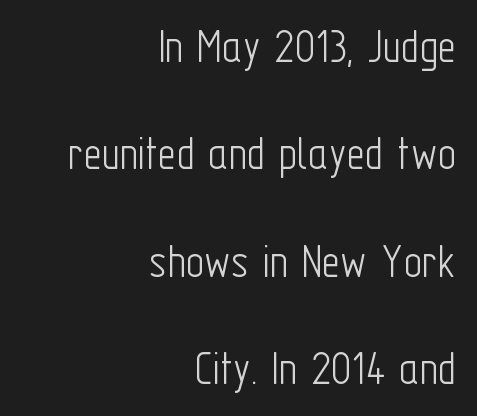
{"serif": "no", "italic": "no", "bold": "no", "weight": "light", "width": "condensed", "stroke_contrast": "low", "x_height": "medium", "monospaced": "no", "underline": "no", "align": "right", "line_spacing": "loose", "line_spacing_ratio": 2.15, "letter_spacing": "normal", "letter_spacing_em": 0.0, "glyph_px": 50}
